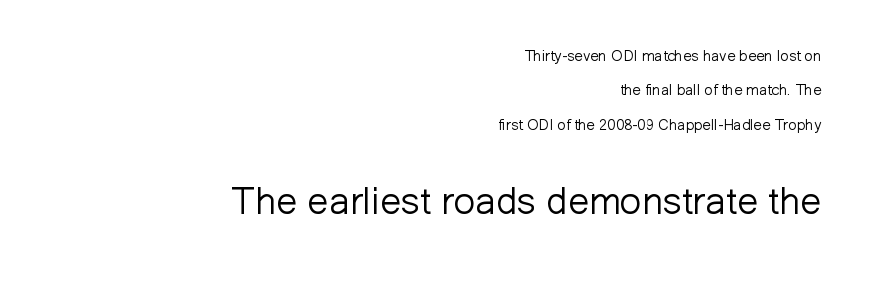
The rendering anchors every line to the right-hand side. The gap between lines stays unmarked. No chunkiness to these letters — they're not bold. These lines keep a tight, regular rhythm from letter to letter. You could not count columns in this text — the font is proportionally spaced.
